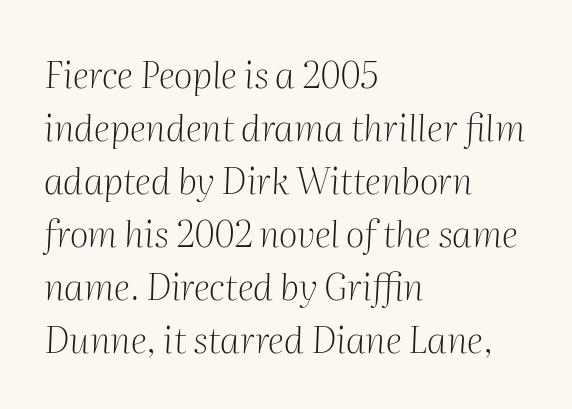
The image shows 37 px light serif type, italic (leaning right); set left-aligned, normal line spacing (1.43x), normal letter spacing, not underlined; medium stroke contrast and a medium x-height.
